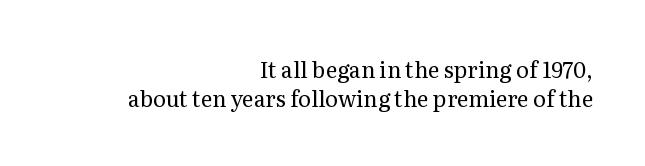
{"italic": "no", "bold": "no", "underline": "no", "align": "right", "line_spacing": "normal", "line_spacing_ratio": 1.31, "letter_spacing": "normal", "letter_spacing_em": 0.0, "glyph_px": 22}
